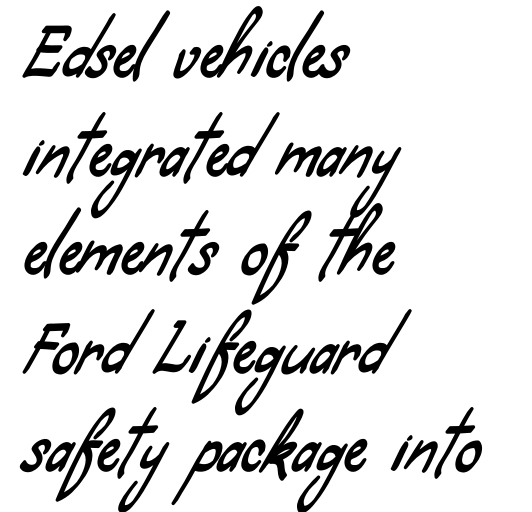
The image shows 64 px condensed sans-serif type; set left-aligned, normal line spacing (1.54x), normal letter spacing, not underlined; low stroke contrast and a small x-height.
